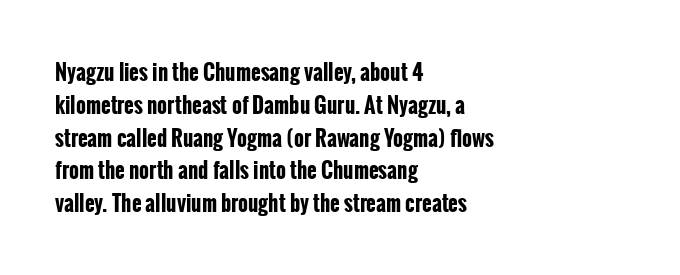
Q: Is the text bold? A: Yes.
Q: Is the text italic (slanted)? A: No, it is upright.
Q: Is the text underlined? A: No.
Q: How is the paragraph aligned? A: Left-aligned.
Q: Is the spacing between letters normal or unusually wide? A: Normal.
Q: Is the spacing between lines tight, normal or loose? A: Normal.
